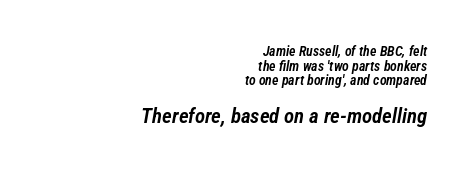
{"italic": "yes", "lean": "right", "slant_degrees": 12, "bold": "semi", "underline": "no", "align": "right", "line_spacing": "tight", "line_spacing_ratio": 1.04, "letter_spacing": "normal", "letter_spacing_em": 0.0, "larger_block": "second", "size_ratio": 1.5, "glyph_px": 21}
